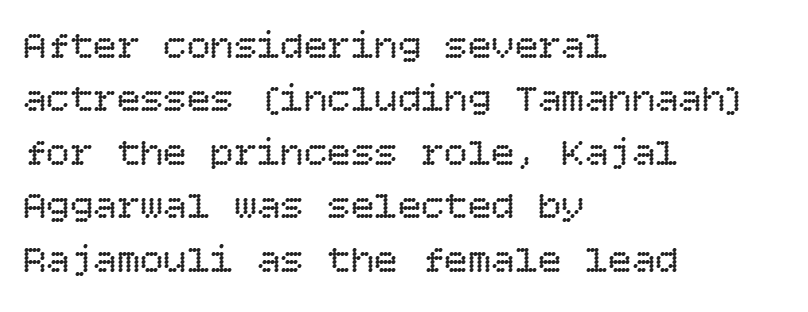
Q: Is the text bold? A: No.
Q: Is the text italic (slanted)? A: No, it is upright.
Q: Is the text underlined? A: No.
Q: How is the paragraph aligned? A: Left-aligned.
Q: Is the spacing between letters normal or unusually wide? A: Normal.
Q: Is the spacing between lines tight, normal or loose? A: Normal.
Q: Width (condensed, normal, or wide)? A: Normal.
Q: Stroke contrast? A: Low.
Q: x-height? A: Large.
